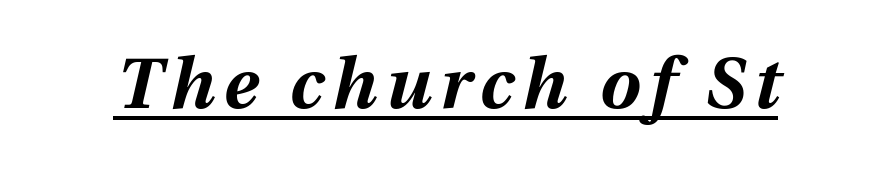
Q: Is the text bold? A: Yes.
Q: Is the text italic (slanted)? A: Yes, it leans right by about 13 degrees.
Q: Is the text underlined? A: Yes.
Q: Width (condensed, normal, or wide)? A: Normal.
Q: Stroke contrast? A: Medium.
Q: x-height? A: Medium.
Q: Monospaced? A: No.
